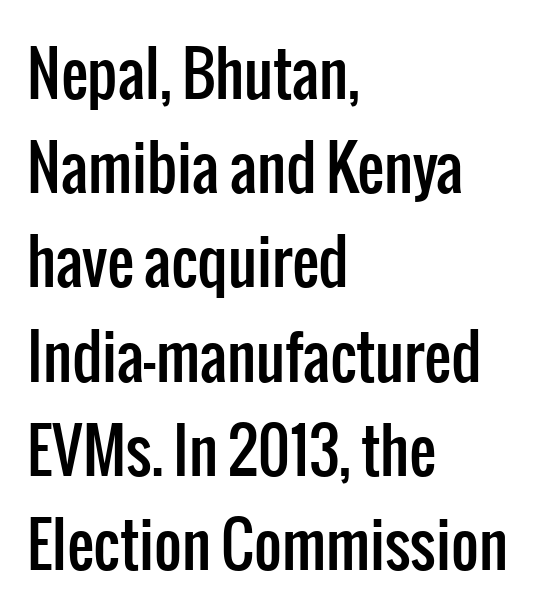
{"serif": "no", "italic": "no", "width": "condensed", "stroke_contrast": "low", "x_height": "medium", "monospaced": "no", "underline": "no", "align": "left", "line_spacing": "normal", "line_spacing_ratio": 1.57, "letter_spacing": "normal", "letter_spacing_em": 0.0, "glyph_px": 60}
